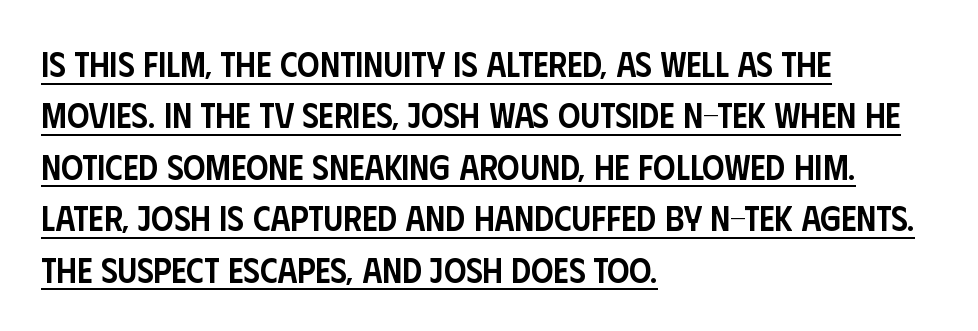
{"serif": "no", "italic": "no", "bold": "semi", "weight": "semibold", "width": "condensed", "stroke_contrast": "low", "x_height": "large", "monospaced": "no", "underline": "yes", "align": "left", "line_spacing": "normal", "line_spacing_ratio": 1.47, "letter_spacing": "normal", "letter_spacing_em": 0.0, "glyph_px": 35}
